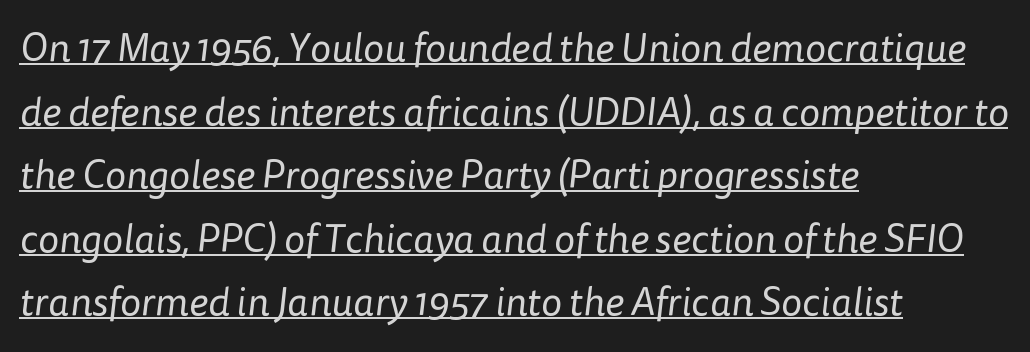
The image shows 40 px regular-weight sans-serif type; set left-aligned, normal line spacing (1.59x), normal letter spacing, underlined; low stroke contrast and a medium x-height.
